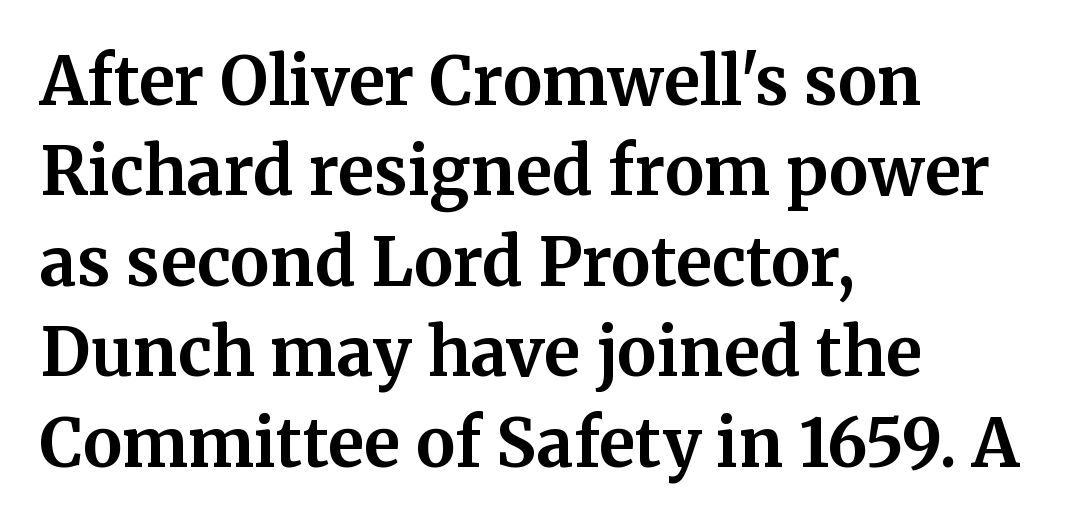
{"serif": "yes", "italic": "no", "bold": "yes", "weight": "bold", "width": "normal", "stroke_contrast": "medium", "x_height": "medium", "monospaced": "no", "underline": "no", "align": "left", "line_spacing": "normal", "line_spacing_ratio": 1.37, "letter_spacing": "normal", "letter_spacing_em": 0.0, "glyph_px": 66}
